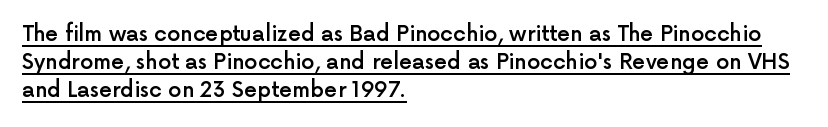
Q: Is the text bold? A: Semi-bold.
Q: Is the text italic (slanted)? A: No, it is upright.
Q: Is the text underlined? A: Yes.
Q: How is the paragraph aligned? A: Left-aligned.
Q: Is the spacing between letters normal or unusually wide? A: Normal.
Q: Is the spacing between lines tight, normal or loose? A: Normal.
